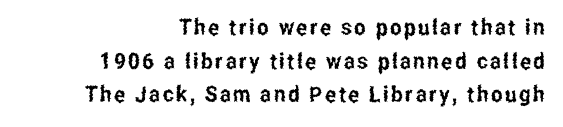
Q: Is the text italic (slanted)? A: No, it is upright.
Q: Is the text underlined? A: No.
Q: How is the paragraph aligned? A: Right-aligned.
Q: Is the spacing between lines tight, normal or loose? A: Normal.
